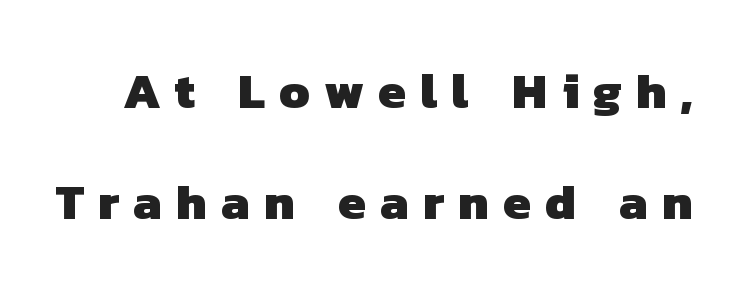
{"serif": "no", "bold": "yes", "weight": "heavy", "width": "normal", "stroke_contrast": "low", "x_height": "medium", "monospaced": "no", "underline": "no", "line_spacing": "loose", "line_spacing_ratio": 2.23, "letter_spacing": "wide", "letter_spacing_em": 0.28, "glyph_px": 50}
